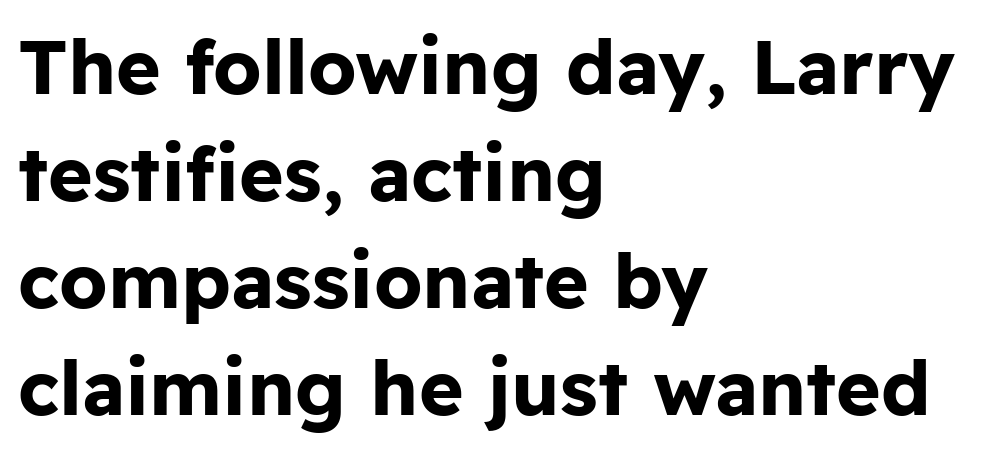
The image shows 76 px bold sans-serif type, upright; set left-aligned, normal line spacing (1.41x), normal letter spacing, not underlined; low stroke contrast and a medium x-height.
